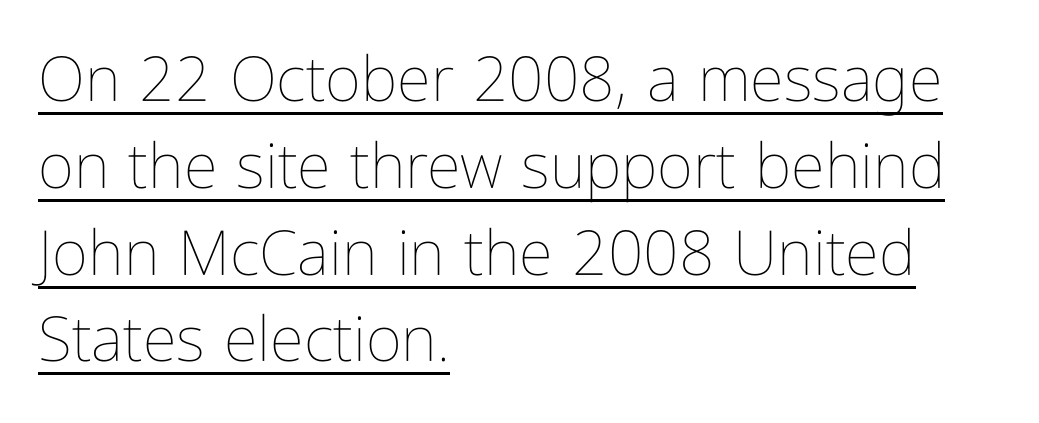
Q: Is the text bold? A: No.
Q: Is the text italic (slanted)? A: No, it is upright.
Q: Is the text underlined? A: Yes.
Q: How is the paragraph aligned? A: Left-aligned.
Q: Is the spacing between letters normal or unusually wide? A: Normal.
Q: Is the spacing between lines tight, normal or loose? A: Normal.
Q: Width (condensed, normal, or wide)? A: Condensed.
Q: Stroke contrast? A: Low.
Q: x-height? A: Medium.
Q: Monospaced? A: No.
